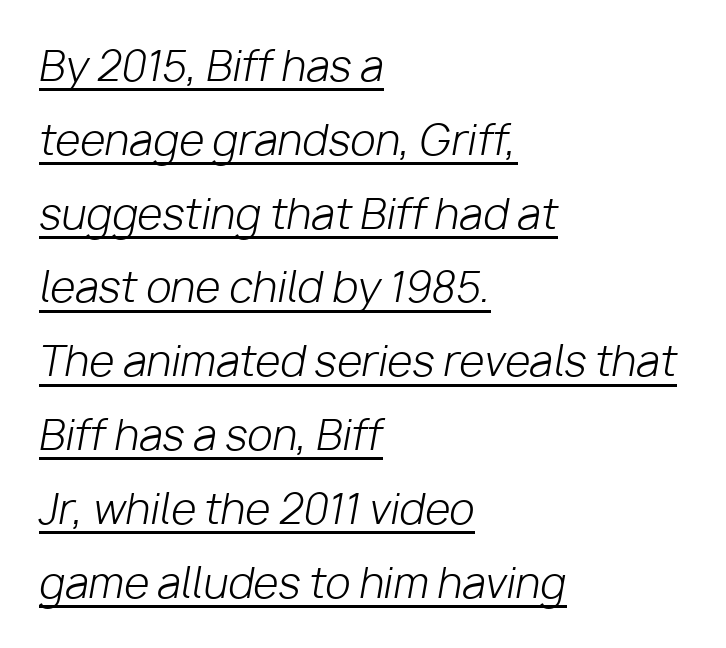
Q: Is the text bold? A: No.
Q: Is the text italic (slanted)? A: Yes, it leans right by about 10 degrees.
Q: Is the text underlined? A: Yes.
Q: How is the paragraph aligned? A: Left-aligned.
Q: Is the spacing between letters normal or unusually wide? A: Normal.
Q: Width (condensed, normal, or wide)? A: Normal.
Q: Stroke contrast? A: Low.
Q: x-height? A: Medium.
Q: Monospaced? A: No.
